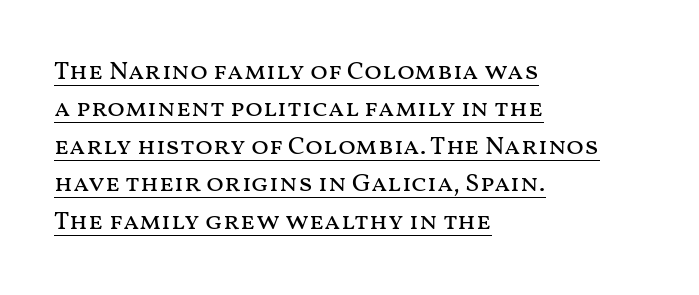
The image shows 26 px text type, upright; set left-aligned, normal line spacing (1.44x), normal letter spacing, underlined.
